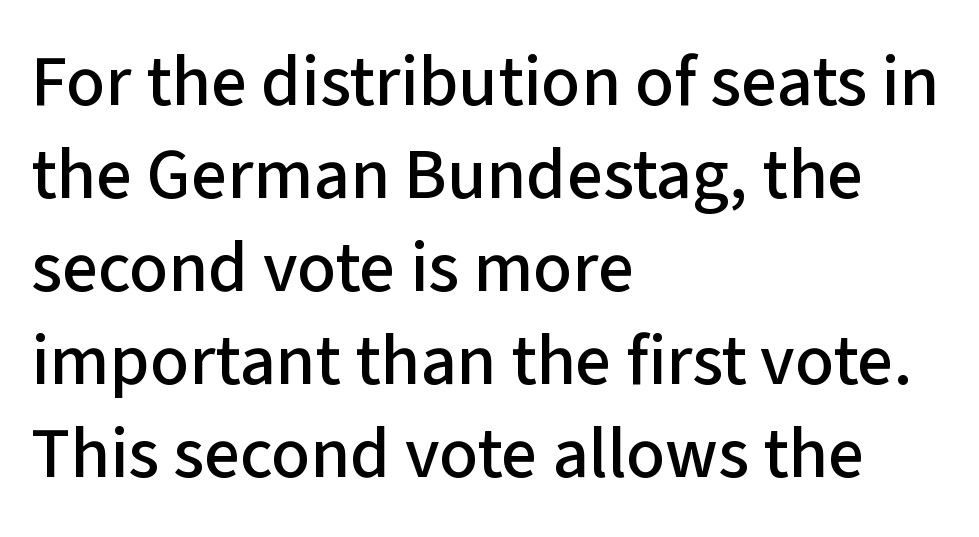
The rendering uses natural spacing where letterforms have individual widths. Tracking here is standard; glyphs follow each other at the usual distance. No italicization has been applied; the sample stays upright. Students, observe: this is what conventionally led text looks like. This sample uses a sans-serif face.
